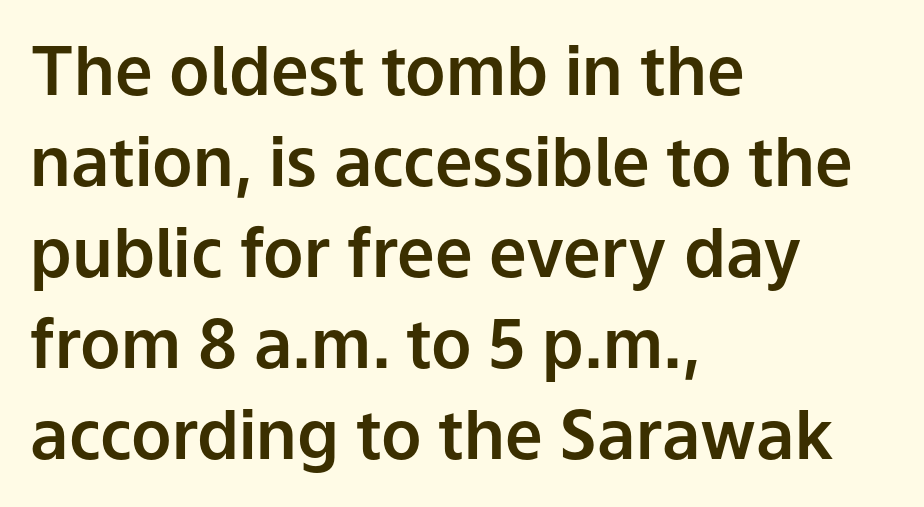
{"serif": "no", "italic": "no", "width": "normal", "stroke_contrast": "low", "x_height": "medium", "monospaced": "no", "underline": "no", "align": "left", "line_spacing": "normal", "line_spacing_ratio": 1.36, "letter_spacing": "normal", "letter_spacing_em": 0.0, "glyph_px": 67}
